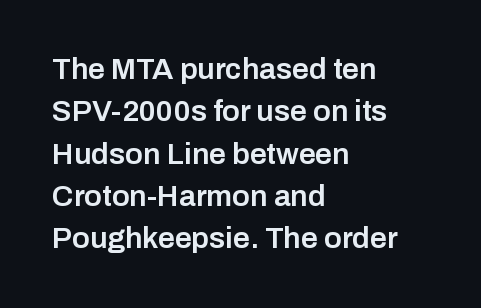
The image shows 30 px semibold sans-serif type, upright; set left-aligned, normal line spacing (1.41x), normal letter spacing, not underlined; low stroke contrast and a medium x-height.
